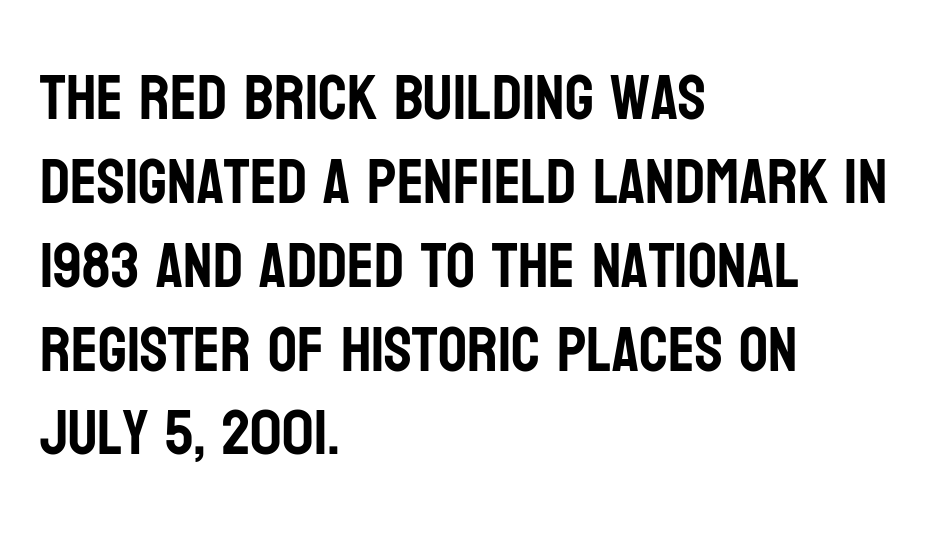
{"serif": "no", "italic": "no", "width": "condensed", "stroke_contrast": "low", "x_height": "large", "monospaced": "no", "underline": "no", "align": "left", "line_spacing": "normal", "line_spacing_ratio": 1.31, "letter_spacing": "normal", "letter_spacing_em": 0.0, "glyph_px": 64}
